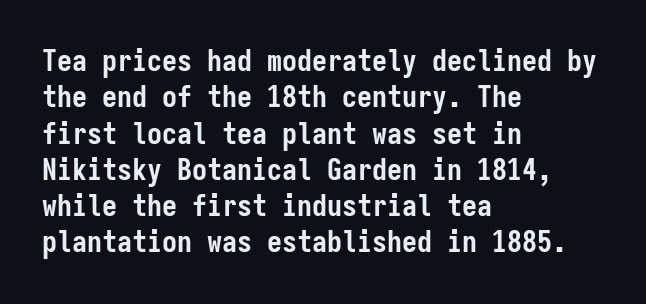
{"serif": "no", "italic": "no", "bold": "yes", "weight": "semibold", "width": "condensed", "stroke_contrast": "low", "x_height": "medium", "monospaced": "yes", "underline": "no", "align": "left", "line_spacing_ratio": 1.21, "letter_spacing": "normal", "letter_spacing_em": 0.0, "glyph_px": 30}
